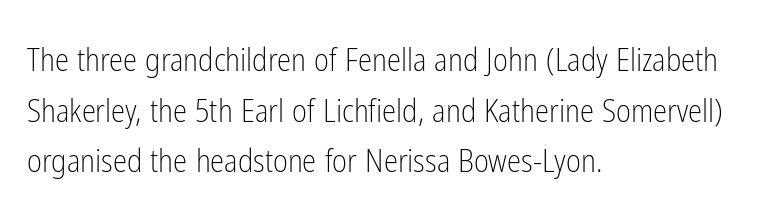
Each letter keeps its own natural width here, so spacing adapts to shape. One glance says typical: line gaps are just what's usual. The area under the type is left untouched. Weight: in the light-to-regular range. If you drew a ruler down the left edge, every line would touch it.
